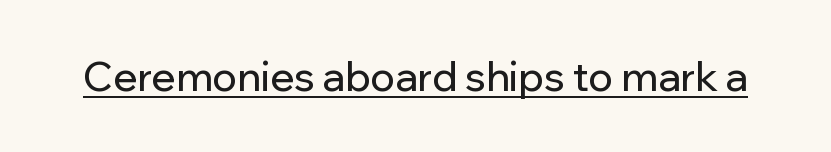
The glyphs are accompanied by a horizontal stroke just below them. When letters stand straight like this, we call the style roman or upright. A typesetter would call this proportional, since set widths differ per character. A typesetter would call this zero additional tracking.
